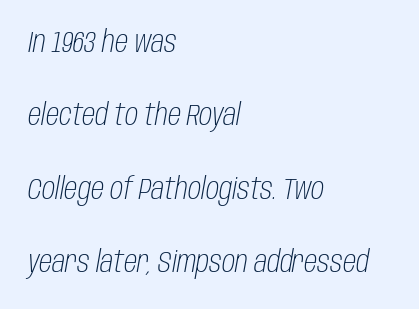
Spacing verdict: proportional, widths tailored to each character. Which margin do the lines hug? The left one — the right edge is uneven. Just letters on the line, the space beneath them empty. No letter is thick-stroked: the sample isn't bold. These lines stand farther apart than default settings would place them.
